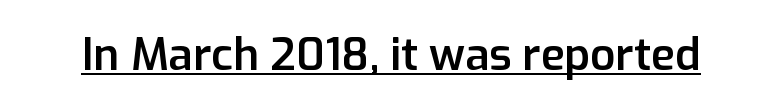
{"serif": "no", "italic": "no", "bold": "semi", "weight": "semibold", "width": "normal", "stroke_contrast": "low", "x_height": "medium", "monospaced": "no", "underline": "yes", "letter_spacing": "normal", "letter_spacing_em": 0.0, "glyph_px": 44}
